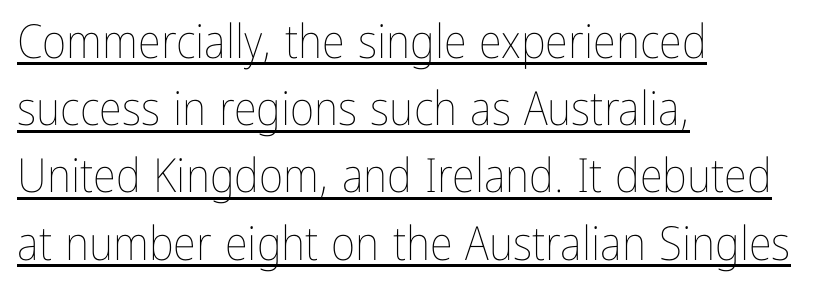
The image shows 47 px thin, condensed type, upright; set left-aligned, normal line spacing (1.43x), normal letter spacing, underlined; low stroke contrast and a medium x-height.
